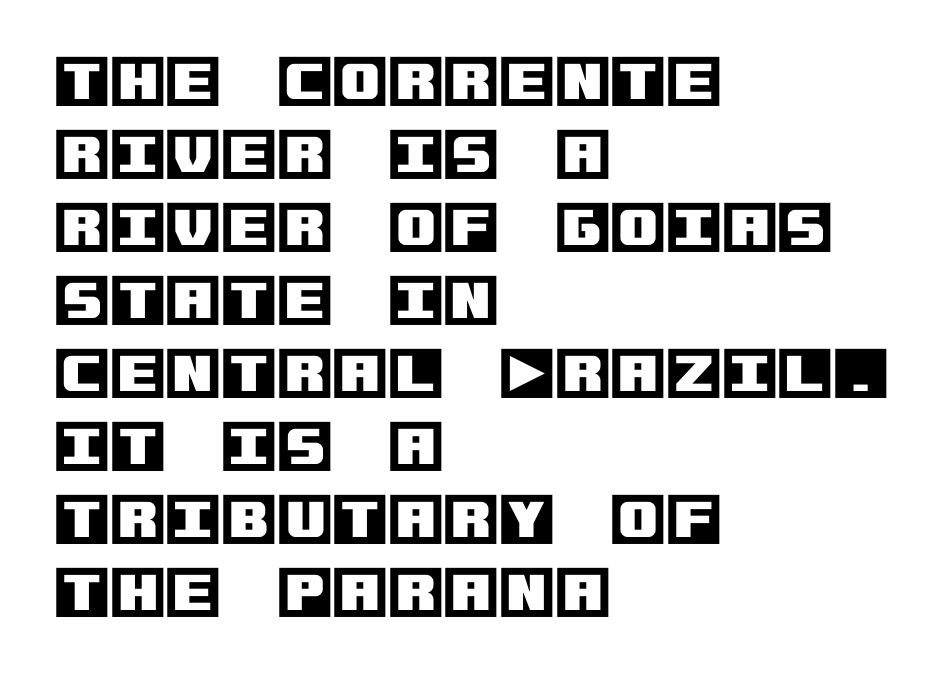
Q: Is the text italic (slanted)? A: No, it is upright.
Q: Is the text underlined? A: No.
Q: How is the paragraph aligned? A: Left-aligned.
Q: Is the spacing between letters normal or unusually wide? A: Normal.
Q: Is the spacing between lines tight, normal or loose? A: Normal.
Q: Width (condensed, normal, or wide)? A: Normal.
Q: x-height? A: Large.
